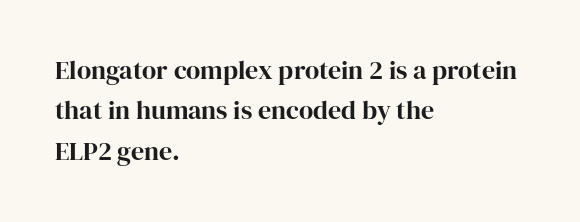
The image shows 26 px text type, upright; set left-aligned, normal line spacing (1.55x), normal letter spacing, not underlined.
